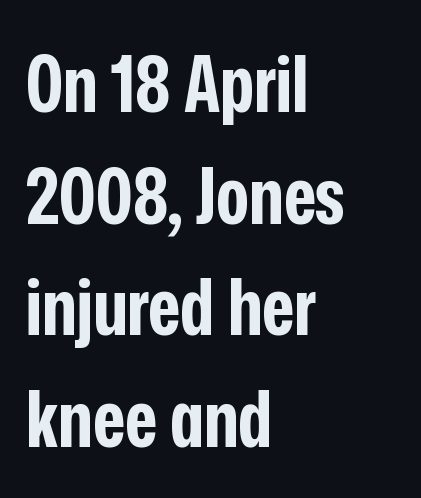
The image shows 78 px bold, condensed sans-serif type, upright; set left-aligned, normal line spacing (1.43x), normal letter spacing, not underlined; low stroke contrast and a medium x-height.
